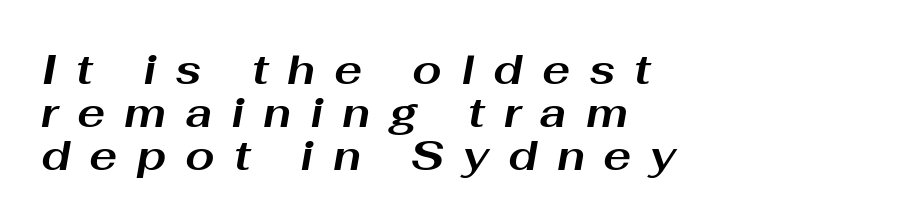
{"italic": "yes", "lean": "right", "slant_degrees": 10, "bold": "yes", "weight": "bold", "width": "wide", "stroke_contrast": "medium", "x_height": "medium", "monospaced": "no", "underline": "no", "align": "left", "line_spacing": "tight", "line_spacing_ratio": 1.02, "letter_spacing": "wide", "letter_spacing_em": 0.45, "glyph_px": 42}
